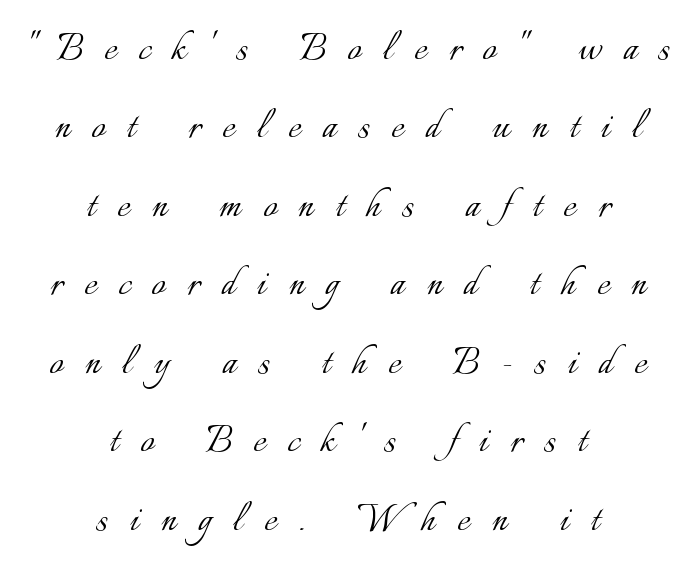
The image shows 47 px light type; set centered, normal line spacing (1.67x), unusually wide letter spacing (+0.47 em), not underlined; low stroke contrast and a small x-height.
